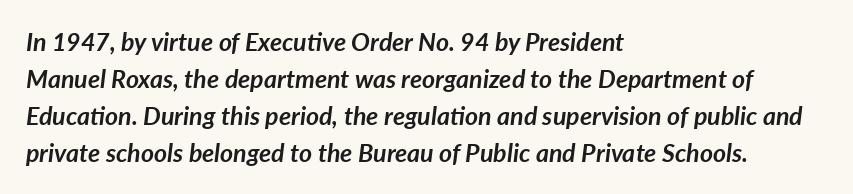
{"italic": "yes", "lean": "right", "slant_degrees": 7, "bold": "yes", "underline": "no", "align": "left", "line_spacing": "normal", "line_spacing_ratio": 1.48, "letter_spacing": "normal", "letter_spacing_em": 0.0, "glyph_px": 25}
